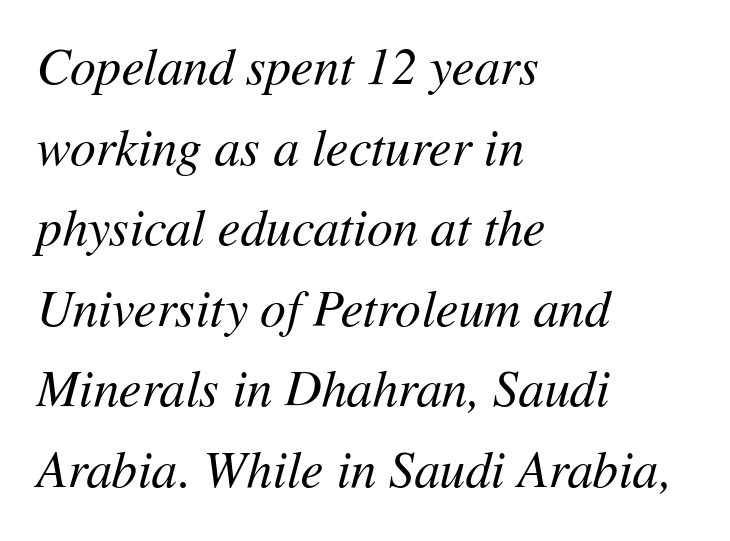
The image shows 51 px regular-weight type, italic (leaning right); set left-aligned, normal line spacing (1.58x), normal letter spacing, not underlined; medium stroke contrast and a medium x-height.
